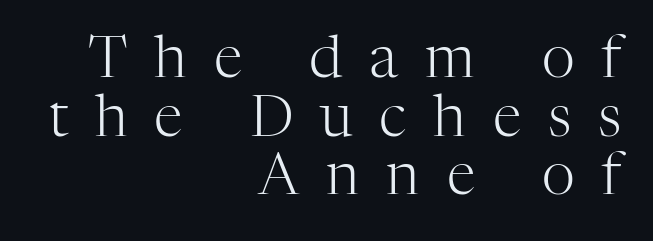
Q: Is the text bold? A: No.
Q: Is the text italic (slanted)? A: No, it is upright.
Q: Is the typeface a serif or a sans-serif typeface? A: Serif.
Q: Is the text underlined? A: No.
Q: How is the paragraph aligned? A: Right-aligned.
Q: Is the spacing between letters normal or unusually wide? A: Unusually wide.
Q: Is the spacing between lines tight, normal or loose? A: Tight.
Q: Width (condensed, normal, or wide)? A: Normal.
Q: Stroke contrast? A: High.
Q: x-height? A: Medium.
Q: Monospaced? A: No.
